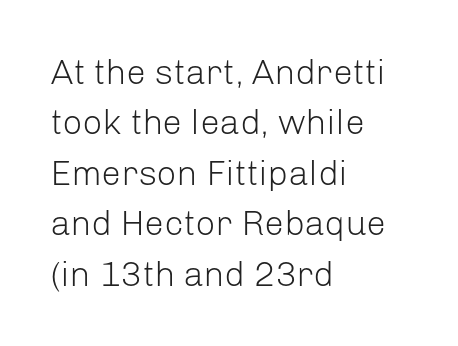
The image shows 35 px light sans-serif type, upright; set left-aligned, normal line spacing (1.44x), normal letter spacing, not underlined; low stroke contrast and a medium x-height.
